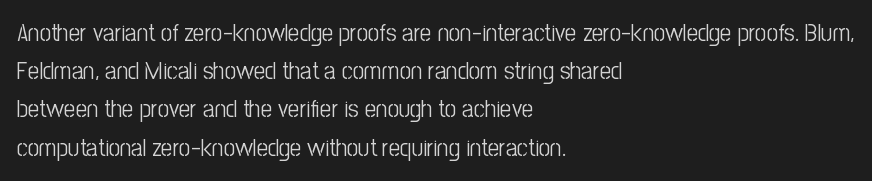
Q: Is the text bold? A: No.
Q: Is the text italic (slanted)? A: No, it is upright.
Q: Is the text underlined? A: No.
Q: How is the paragraph aligned? A: Left-aligned.
Q: Is the spacing between letters normal or unusually wide? A: Normal.
Q: Is the spacing between lines tight, normal or loose? A: Normal.
